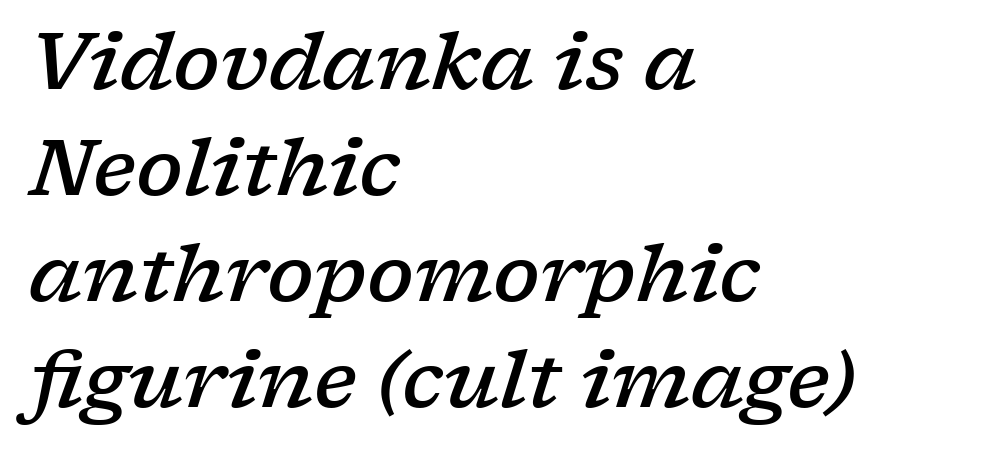
The image shows 78 px semibold, wide serif type, italic (leaning right); set left-aligned, normal line spacing (1.36x), normal letter spacing, not underlined; low stroke contrast and a medium x-height.
